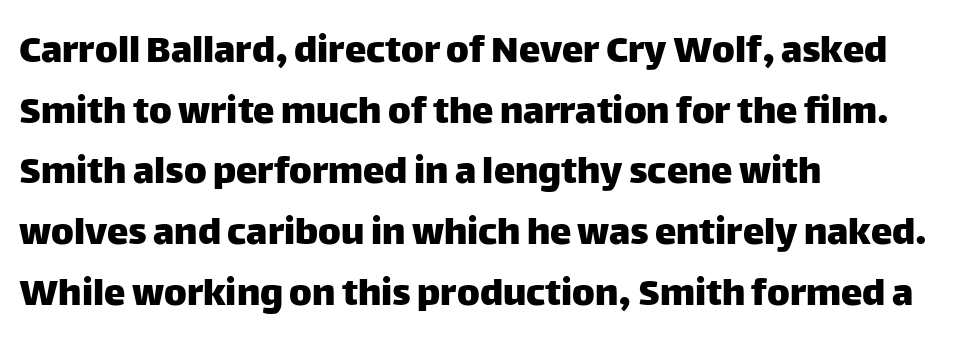
In CSS terms this would be text-align: left. The glyphs in this specimen are sans serif. Type without underlining. The type sits square on the baseline with zero lean. A normal amount of white space separates one row of letters from the next.
